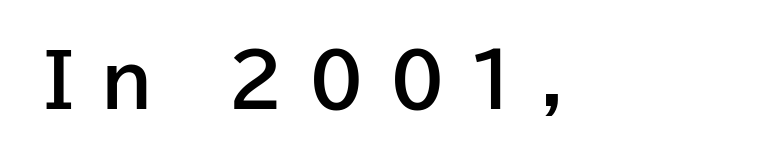
The image shows 72 px bold sans-serif type, upright; set unusually wide letter spacing (+0.36 em), not underlined; low stroke contrast and a medium x-height.
